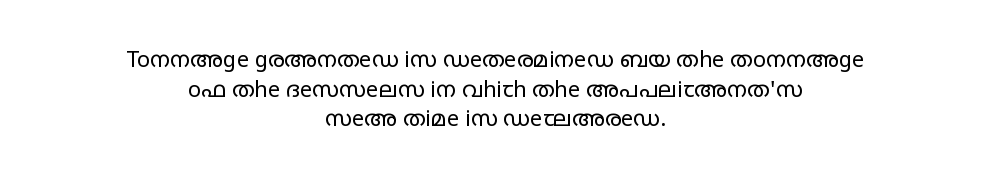
The image shows 22 px text type, upright; set centered, normal line spacing (1.35x), normal letter spacing, not underlined.
